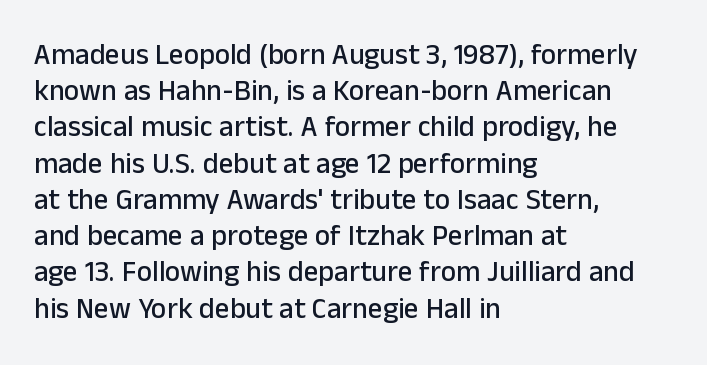
Q: Is the text italic (slanted)? A: No, it is upright.
Q: Is the typeface a serif or a sans-serif typeface? A: Sans-serif.
Q: Is the text underlined? A: No.
Q: How is the paragraph aligned? A: Left-aligned.
Q: Is the spacing between letters normal or unusually wide? A: Normal.
Q: Is the spacing between lines tight, normal or loose? A: Normal.
Q: Width (condensed, normal, or wide)? A: Normal.
Q: Stroke contrast? A: Low.
Q: x-height? A: Medium.
Q: Monospaced? A: No.
